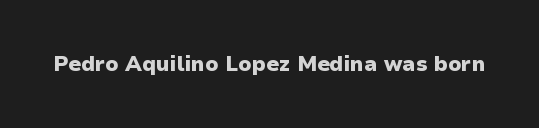
{"italic": "no", "bold": "yes", "underline": "no", "letter_spacing": "normal", "letter_spacing_em": 0.0, "glyph_px": 21}
